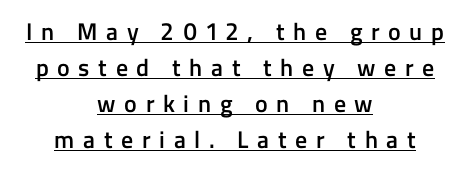
The image shows 24 px text type, upright; set centered, normal line spacing (1.5x), unusually wide letter spacing (+0.36 em), underlined.
